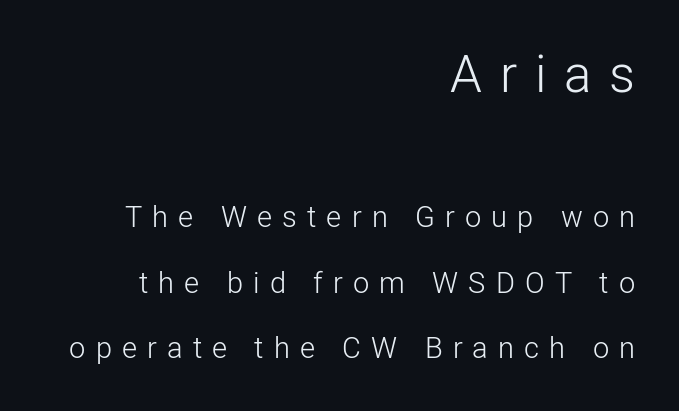
The image shows 51 px light sans-serif type, upright; set right-aligned, loose line spacing (2.26x), unusually wide letter spacing (+0.35 em), not underlined; the first (top) block is 1.76x larger; low stroke contrast and a medium x-height.
